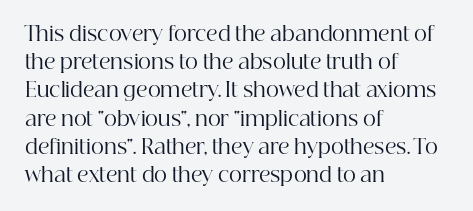
Q: Is the text bold? A: No.
Q: Is the text italic (slanted)? A: No, it is upright.
Q: Is the text underlined? A: No.
Q: How is the paragraph aligned? A: Left-aligned.
Q: Is the spacing between letters normal or unusually wide? A: Normal.
Q: Is the spacing between lines tight, normal or loose? A: Normal.
